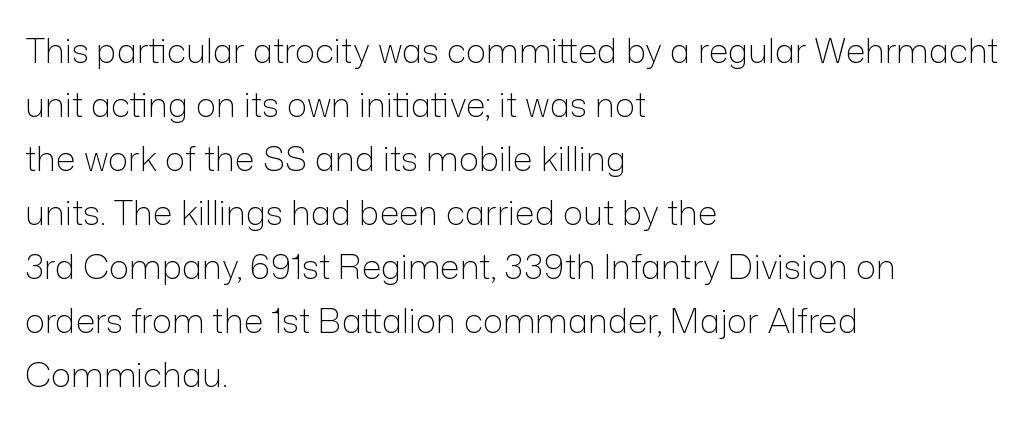
Q: Is the text bold? A: No.
Q: Is the text italic (slanted)? A: No, it is upright.
Q: Is the typeface a serif or a sans-serif typeface? A: Sans-serif.
Q: Is the text underlined? A: No.
Q: How is the paragraph aligned? A: Left-aligned.
Q: Is the spacing between letters normal or unusually wide? A: Normal.
Q: Is the spacing between lines tight, normal or loose? A: Normal.
Q: Width (condensed, normal, or wide)? A: Normal.
Q: Stroke contrast? A: Low.
Q: x-height? A: Medium.
Q: Monospaced? A: No.
